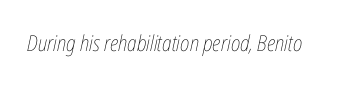
{"italic": "yes", "lean": "right", "slant_degrees": 12, "bold": "no", "underline": "no", "letter_spacing": "normal", "letter_spacing_em": 0.0, "glyph_px": 22}
